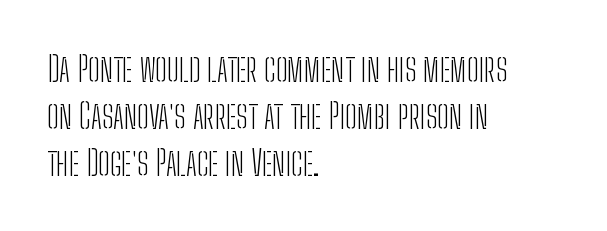
{"serif": "no", "italic": "no", "bold": "no", "weight": "light", "width": "condensed", "stroke_contrast": "low", "x_height": "medium", "monospaced": "no", "underline": "no", "align": "left", "line_spacing": "normal", "line_spacing_ratio": 1.34, "letter_spacing": "normal", "letter_spacing_em": 0.0, "glyph_px": 35}
